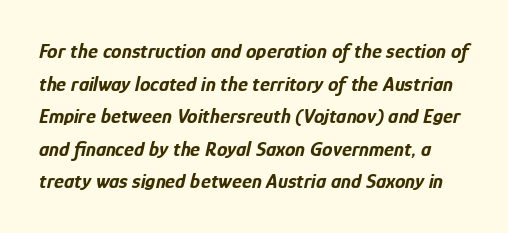
{"italic": "yes", "lean": "right", "slant_degrees": 12, "bold": "yes", "underline": "no", "line_spacing": "normal", "line_spacing_ratio": 1.55, "letter_spacing": "normal", "letter_spacing_em": 0.0, "glyph_px": 21}
